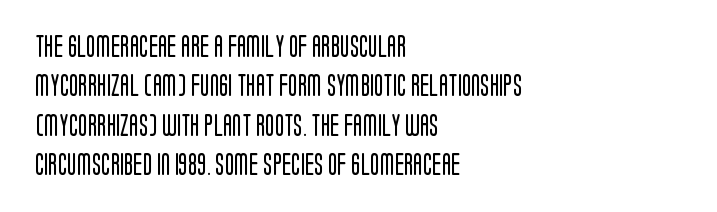
{"italic": "no", "bold": "no", "underline": "no", "align": "left", "line_spacing_ratio": 1.79, "letter_spacing": "normal", "letter_spacing_em": 0.0, "glyph_px": 22}
